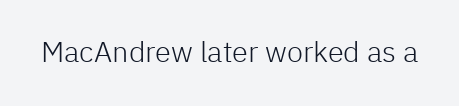
{"serif": "no", "italic": "no", "bold": "no", "weight": "light", "width": "normal", "stroke_contrast": "low", "x_height": "medium", "monospaced": "no", "underline": "no", "letter_spacing": "normal", "letter_spacing_em": 0.0, "glyph_px": 29}
